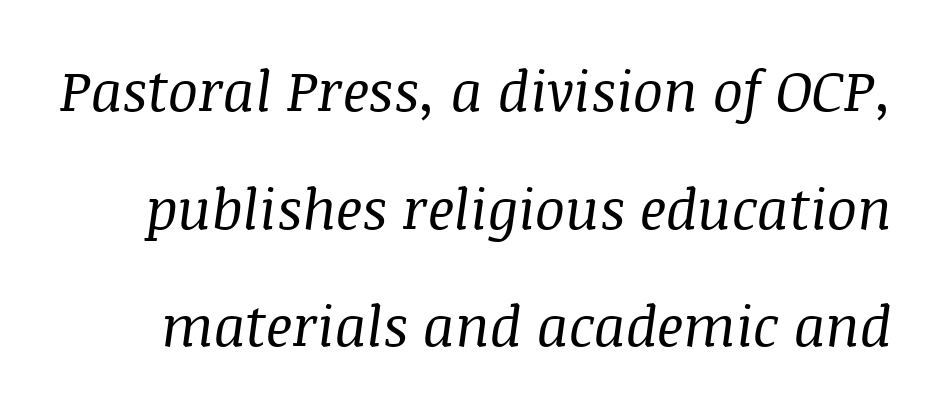
The image shows 56 px regular-weight serif type, italic (leaning right); set loose line spacing (2.1x), normal letter spacing, not underlined; medium stroke contrast and a large x-height.
